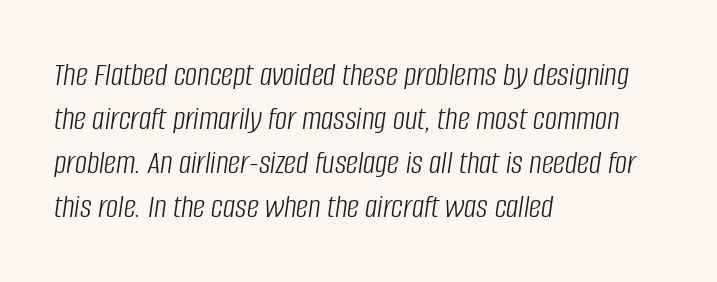
Q: Is the text bold? A: No.
Q: Is the text italic (slanted)? A: Yes, it leans right by about 8 degrees.
Q: Is the text underlined? A: No.
Q: How is the paragraph aligned? A: Left-aligned.
Q: Is the spacing between letters normal or unusually wide? A: Normal.
Q: Is the spacing between lines tight, normal or loose? A: Normal.
Q: Width (condensed, normal, or wide)? A: Condensed.
Q: Stroke contrast? A: Low.
Q: x-height? A: Large.
Q: Monospaced? A: No.
